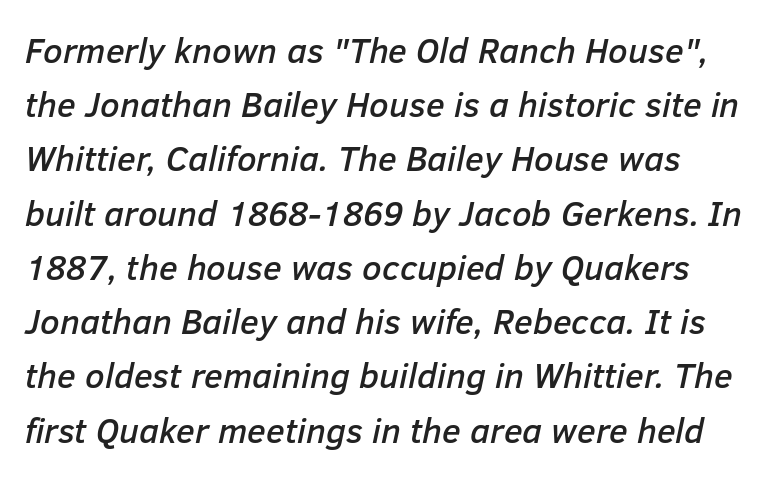
{"italic": "yes", "lean": "right", "slant_degrees": 12, "width": "normal", "stroke_contrast": "low", "x_height": "medium", "monospaced": "no", "underline": "no", "line_spacing": "normal", "line_spacing_ratio": 1.55, "letter_spacing": "normal", "letter_spacing_em": 0.0, "glyph_px": 35}
